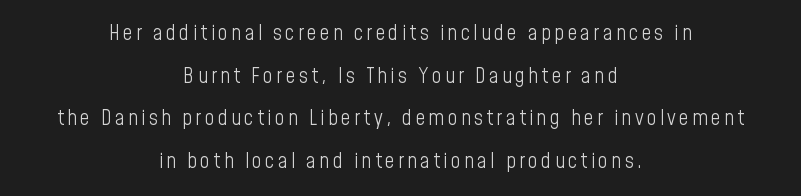
The image shows 21 px text type, upright; set centered, loose line spacing (2.03x), not underlined.
